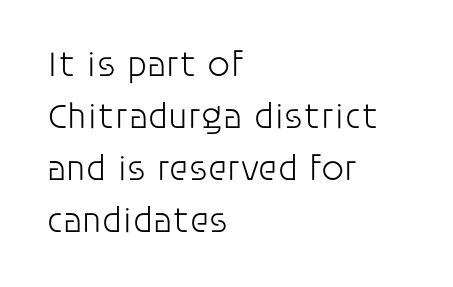
The image shows 36 px light sans-serif type, upright; set left-aligned, normal line spacing (1.44x), normal letter spacing, not underlined; low stroke contrast and a large x-height.
